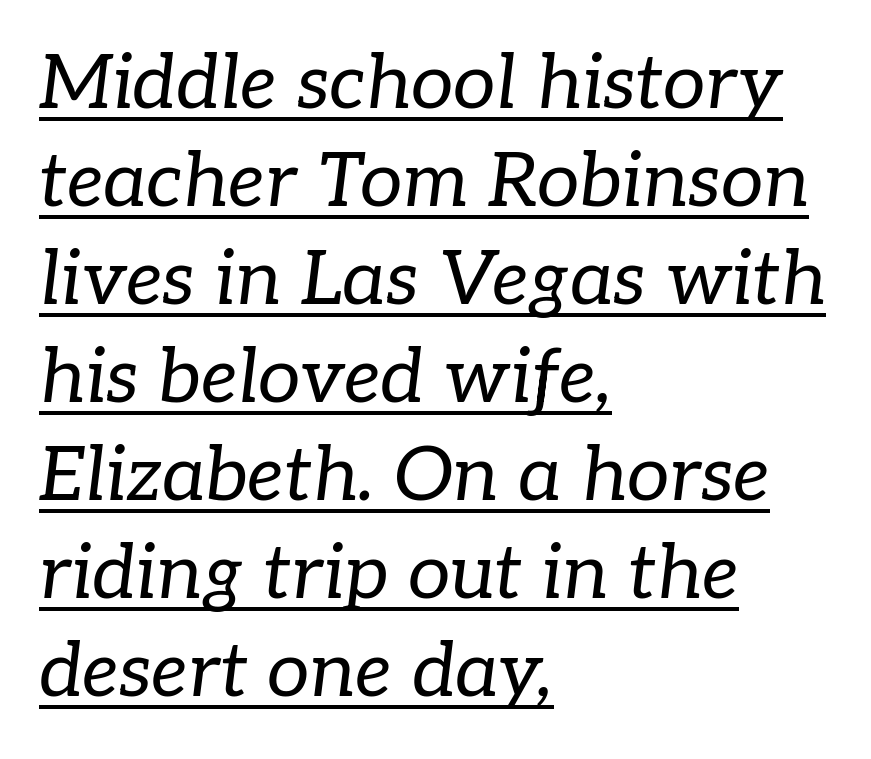
{"serif": "yes", "italic": "yes", "lean": "right", "slant_degrees": 7, "bold": "no", "weight": "regular", "width": "normal", "stroke_contrast": "low", "x_height": "medium", "monospaced": "no", "underline": "yes", "align": "left", "line_spacing": "normal", "line_spacing_ratio": 1.29, "letter_spacing": "normal", "letter_spacing_em": 0.0, "glyph_px": 76}
